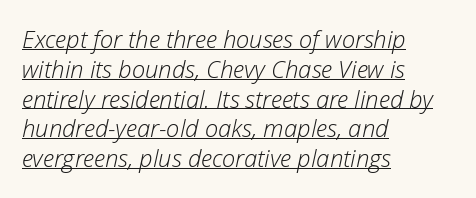
Q: Is the text bold? A: No.
Q: Is the text italic (slanted)? A: Yes, it leans right by about 12 degrees.
Q: Is the text underlined? A: Yes.
Q: How is the paragraph aligned? A: Left-aligned.
Q: Is the spacing between letters normal or unusually wide? A: Normal.
